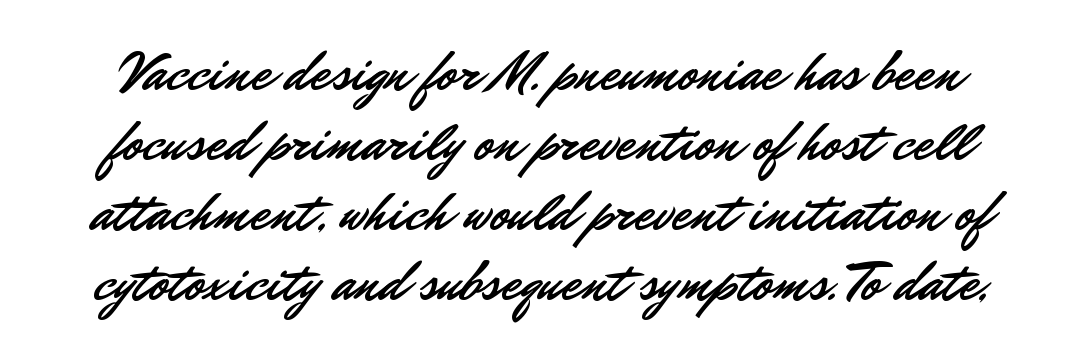
The image shows 56 px sans-serif type; set normal line spacing (1.25x), normal letter spacing, not underlined; low stroke contrast and a small x-height.
